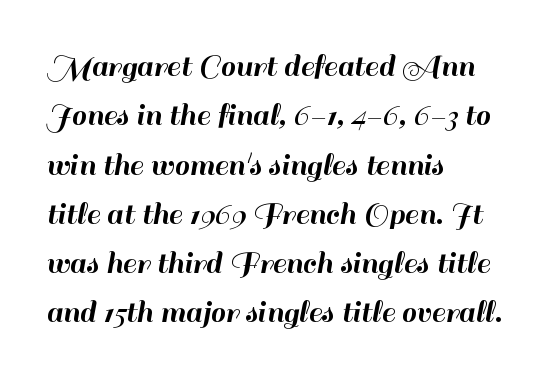
{"serif": "no", "width": "normal", "stroke_contrast": "high", "x_height": "small", "monospaced": "no", "underline": "no", "align": "left", "line_spacing": "normal", "line_spacing_ratio": 1.45, "letter_spacing": "normal", "letter_spacing_em": 0.0, "glyph_px": 34}
